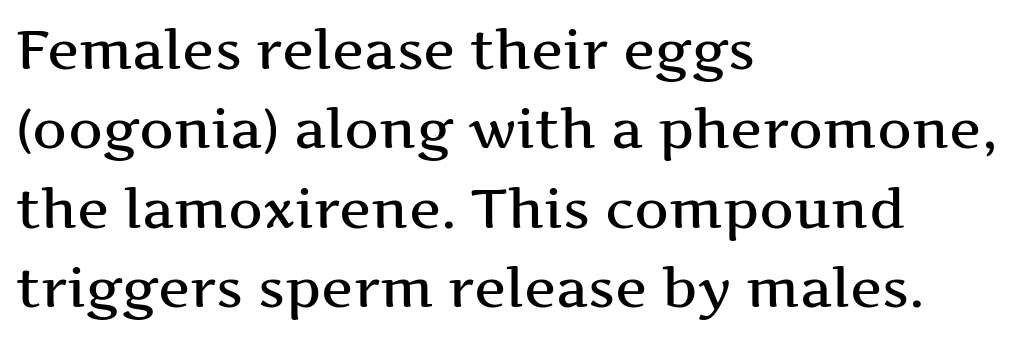
Q: Is the text italic (slanted)? A: No, it is upright.
Q: Is the typeface a serif or a sans-serif typeface? A: Serif.
Q: Is the text underlined? A: No.
Q: How is the paragraph aligned? A: Left-aligned.
Q: Is the spacing between letters normal or unusually wide? A: Normal.
Q: Is the spacing between lines tight, normal or loose? A: Normal.
Q: Width (condensed, normal, or wide)? A: Wide.
Q: Stroke contrast? A: Medium.
Q: x-height? A: Medium.
Q: Monospaced? A: No.
